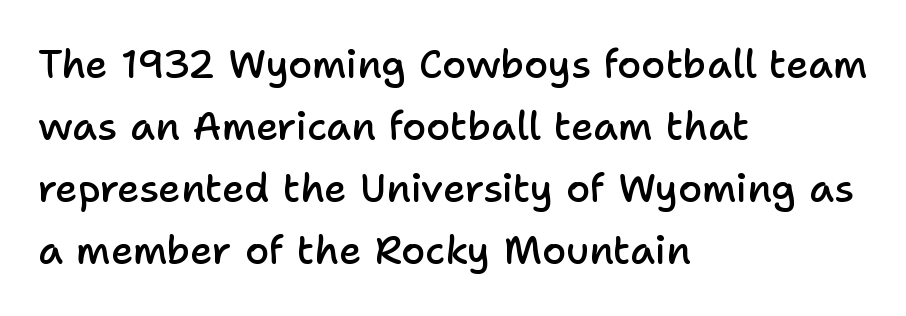
{"serif": "no", "italic": "no", "bold": "semi", "weight": "semibold", "width": "normal", "stroke_contrast": "low", "x_height": "medium", "monospaced": "no", "underline": "no", "align": "left", "line_spacing": "normal", "line_spacing_ratio": 1.59, "letter_spacing": "normal", "letter_spacing_em": 0.0, "glyph_px": 39}
